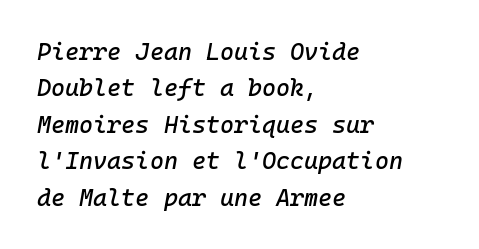
The image shows 24 px text type, italic (leaning right); set left-aligned, normal line spacing (1.52x), normal letter spacing, not underlined.
